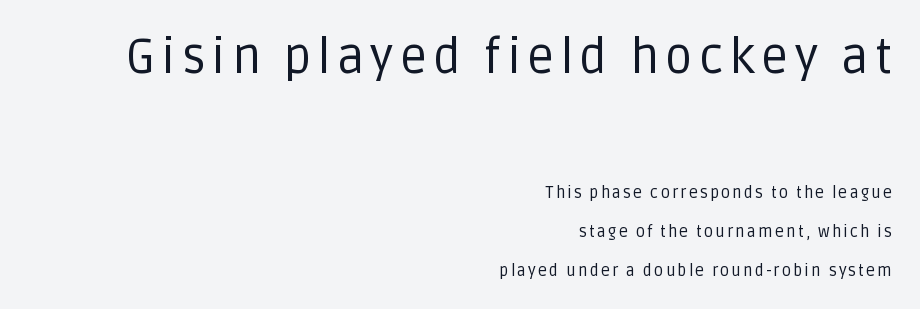
Q: Is the text bold? A: No.
Q: Is the text italic (slanted)? A: No, it is upright.
Q: Is the typeface a serif or a sans-serif typeface? A: Sans-serif.
Q: Is the text underlined? A: No.
Q: How is the paragraph aligned? A: Right-aligned.
Q: Is the spacing between lines tight, normal or loose? A: Loose.
Q: Which block of text is set in a larger size, the first (top) or the second (bottom)? A: The first (top) one.
Q: Width (condensed, normal, or wide)? A: Normal.
Q: Stroke contrast? A: Low.
Q: x-height? A: Large.
Q: Monospaced? A: No.
